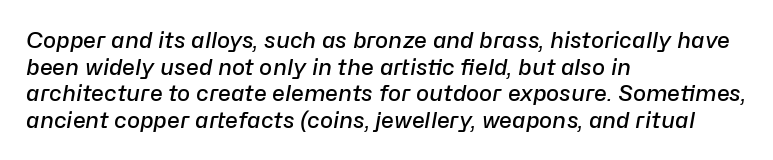
Q: Is the text bold? A: Semi-bold.
Q: Is the text italic (slanted)? A: Yes, it leans right by about 10 degrees.
Q: Is the text underlined? A: No.
Q: How is the paragraph aligned? A: Left-aligned.
Q: Is the spacing between letters normal or unusually wide? A: Normal.
